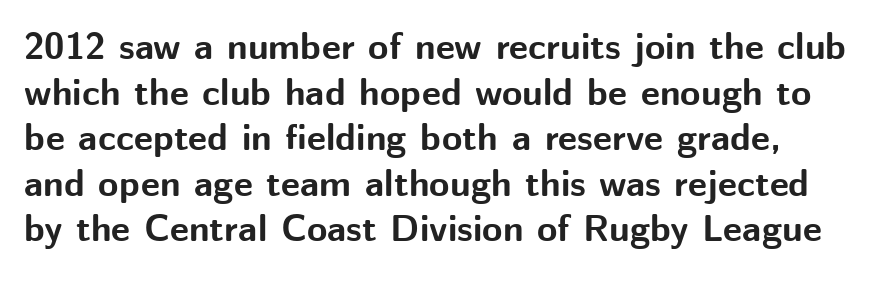
Q: Is the text bold? A: Yes.
Q: Is the text italic (slanted)? A: No, it is upright.
Q: Is the typeface a serif or a sans-serif typeface? A: Sans-serif.
Q: Is the text underlined? A: No.
Q: Is the spacing between letters normal or unusually wide? A: Normal.
Q: Width (condensed, normal, or wide)? A: Normal.
Q: Stroke contrast? A: Medium.
Q: x-height? A: Medium.
Q: Monospaced? A: No.
